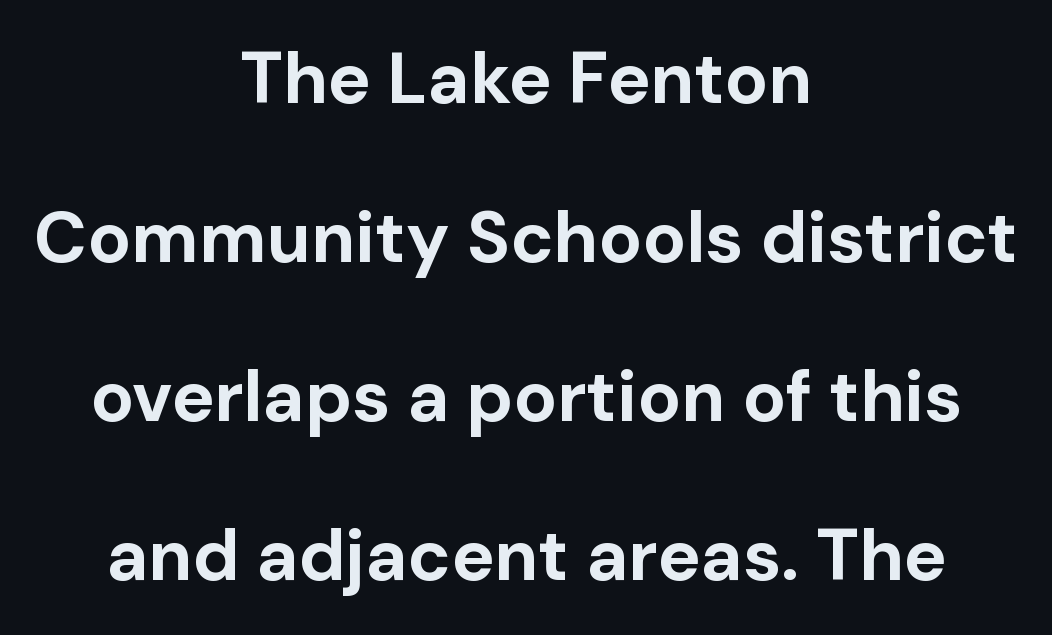
{"serif": "no", "italic": "no", "bold": "yes", "weight": "bold", "width": "normal", "stroke_contrast": "low", "x_height": "medium", "monospaced": "no", "underline": "no", "align": "center", "line_spacing": "loose", "line_spacing_ratio": 2.21, "letter_spacing": "normal", "letter_spacing_em": 0.0, "glyph_px": 72}
